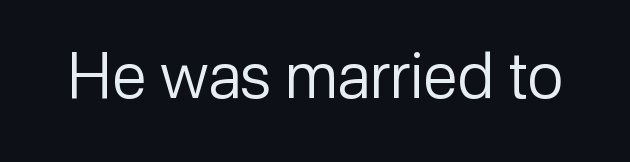
Q: Is the text bold? A: No.
Q: Is the text italic (slanted)? A: No, it is upright.
Q: Is the typeface a serif or a sans-serif typeface? A: Sans-serif.
Q: Is the text underlined? A: No.
Q: Is the spacing between letters normal or unusually wide? A: Normal.
Q: Width (condensed, normal, or wide)? A: Normal.
Q: Stroke contrast? A: Low.
Q: x-height? A: Medium.
Q: Monospaced? A: No.
